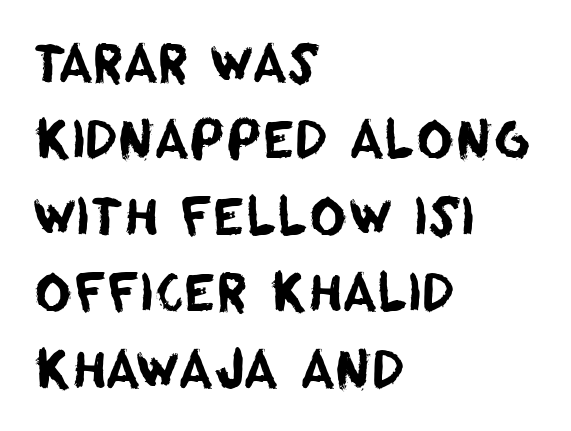
The image shows 51 px sans-serif type; set left-aligned, normal line spacing (1.5x), normal letter spacing, not underlined; low stroke contrast and a large x-height.
